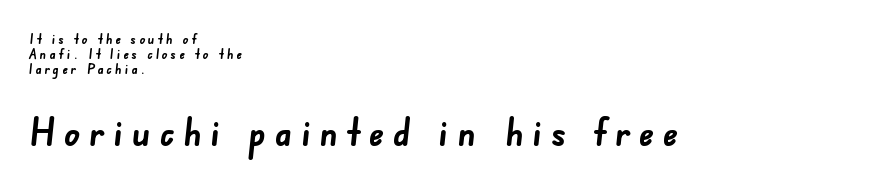
The image shows 39 px semibold sans-serif type; set left-aligned, tight line spacing (1.08x), unusually wide letter spacing (+0.22 em), not underlined; the second (bottom) block is 2.79x larger; low stroke contrast and a small x-height.
